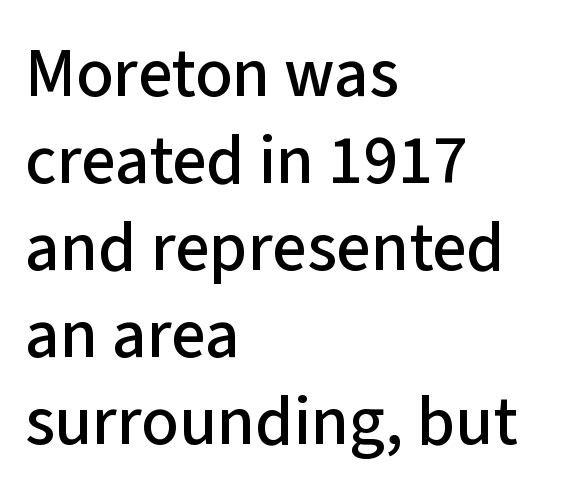
The image shows 69 px sans-serif type, upright; set left-aligned, normal line spacing (1.26x), normal letter spacing, not underlined; low stroke contrast and a medium x-height.
